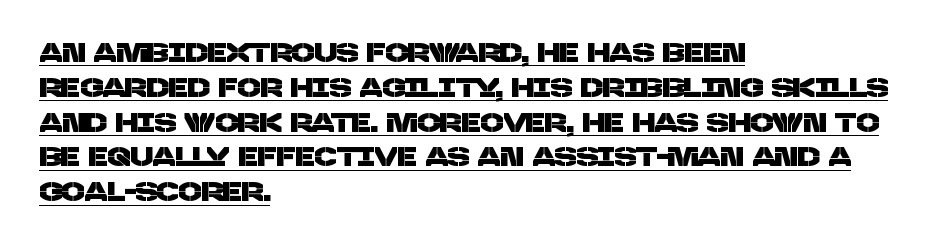
{"underline": "yes", "align": "left", "line_spacing": "normal", "line_spacing_ratio": 1.29, "letter_spacing": "normal", "letter_spacing_em": 0.0, "glyph_px": 27}
